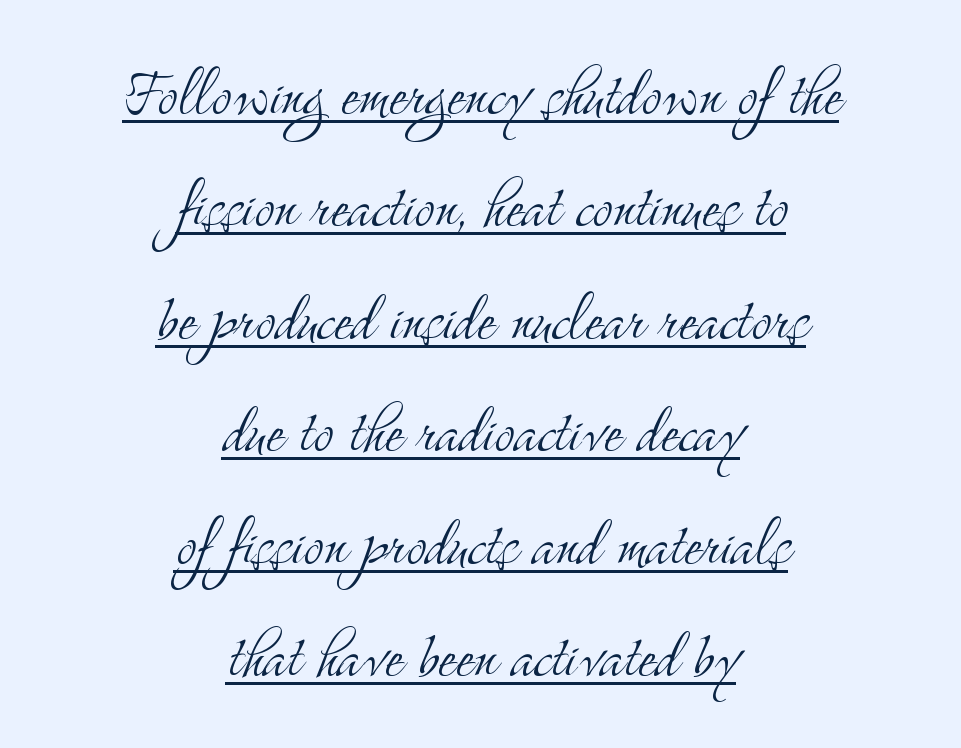
Q: Is the text bold? A: No.
Q: Is the text italic (slanted)? A: Yes.
Q: Is the typeface a serif or a sans-serif typeface? A: Serif.
Q: Is the text underlined? A: Yes.
Q: How is the paragraph aligned? A: Centered.
Q: Is the spacing between letters normal or unusually wide? A: Normal.
Q: Is the spacing between lines tight, normal or loose? A: Normal.
Q: Width (condensed, normal, or wide)? A: Condensed.
Q: Stroke contrast? A: Medium.
Q: x-height? A: Small.
Q: Monospaced? A: No.
